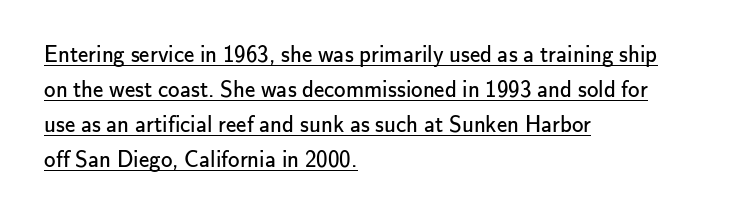
Q: Is the text bold? A: No.
Q: Is the text italic (slanted)? A: No, it is upright.
Q: Is the text underlined? A: Yes.
Q: How is the paragraph aligned? A: Left-aligned.
Q: Is the spacing between letters normal or unusually wide? A: Normal.
Q: Is the spacing between lines tight, normal or loose? A: Normal.
